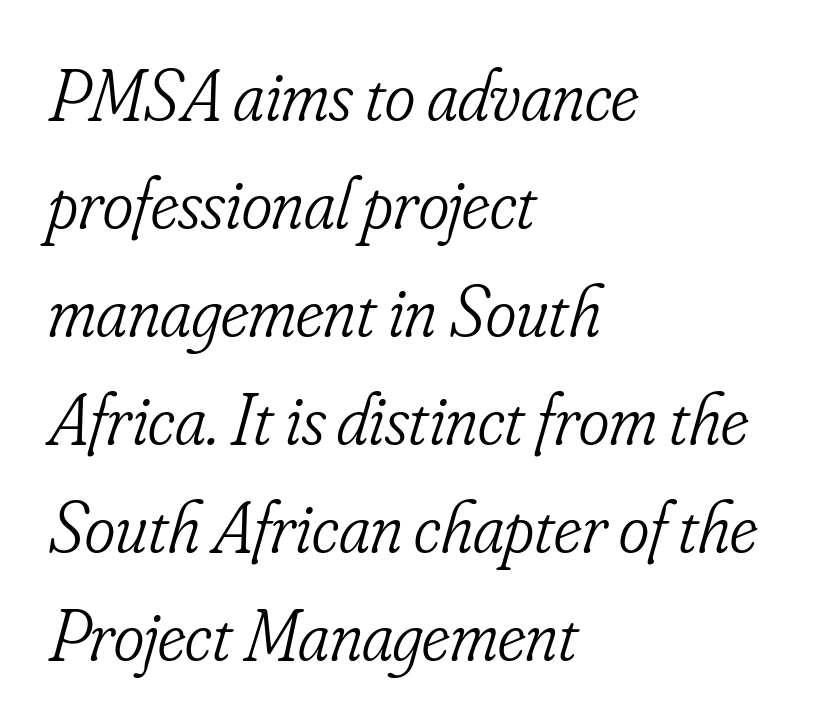
The image shows 73 px light, condensed serif type, italic (leaning right); set left-aligned, normal line spacing (1.48x), normal letter spacing, not underlined; low stroke contrast and a small x-height.
